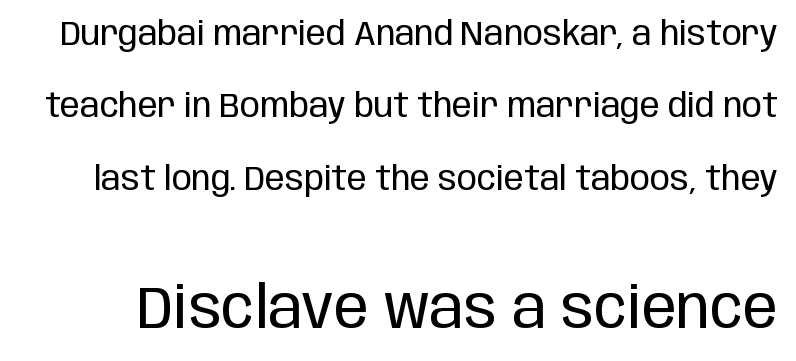
The rendering uses natural spacing where letterforms have individual widths. If you measured baseline to baseline, you'd find a long distance. The face used here appears at its bigger size in the lower chunk. Each stroke keeps to a modest, everyday thickness or less. Rendered with straight, roman letterforms.
